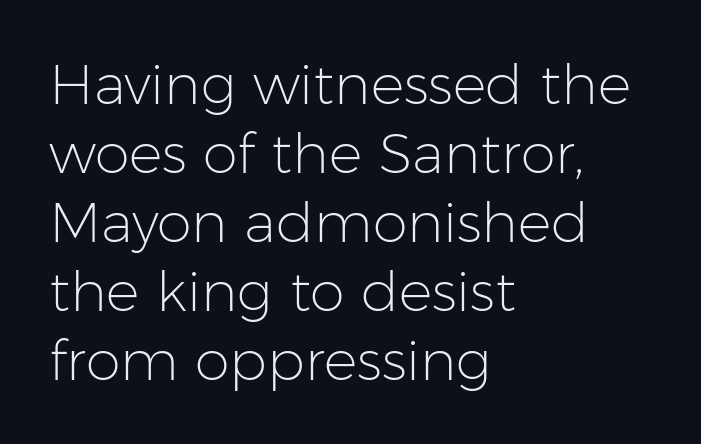
Students, note that the glyphs here touch the page at normal intervals. Each stroke keeps to a modest, everyday thickness or less. Character widths vary here, with narrow letters taking less room than wide ones. Unlike italic type, these characters show no tilt at all.
